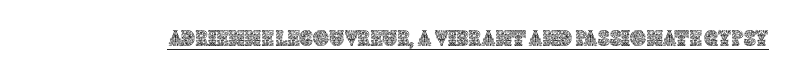
Compared with typical body copy, the letter spacing here is the same. Honestly, the underline is the first thing you notice here. No italicization has been applied; the sample stays upright.
